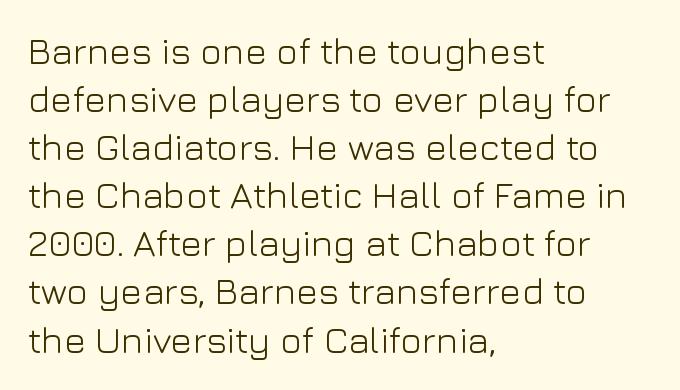
Heaviness? Minimal to ordinary, like unemphasized prose. The type sits square on the baseline with zero lean. The text was rendered using a sans face with plain stroke endings. Line spacing here is normal. Do the characters align in a grid? No, the font is proportional. These lines are set flush left with a ragged right edge.
